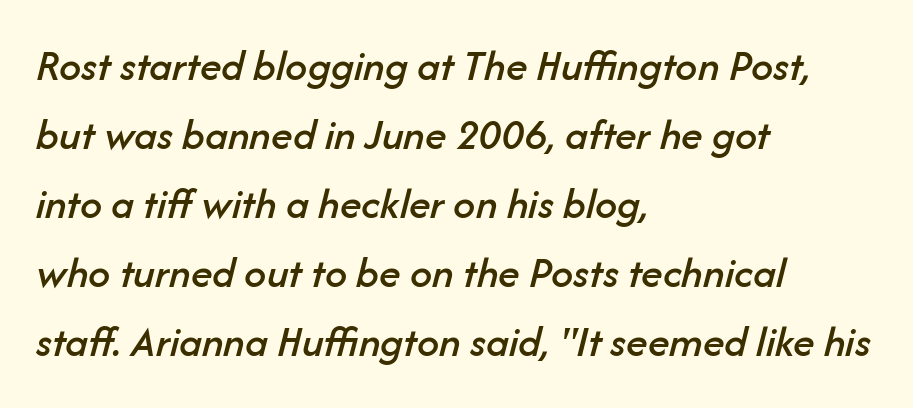
Q: Is the text italic (slanted)? A: Yes, it leans right by about 14 degrees.
Q: Is the text underlined? A: No.
Q: How is the paragraph aligned? A: Left-aligned.
Q: Is the spacing between letters normal or unusually wide? A: Normal.
Q: Is the spacing between lines tight, normal or loose? A: Normal.
Q: Width (condensed, normal, or wide)? A: Normal.
Q: Stroke contrast? A: Low.
Q: x-height? A: Medium.
Q: Monospaced? A: No.
